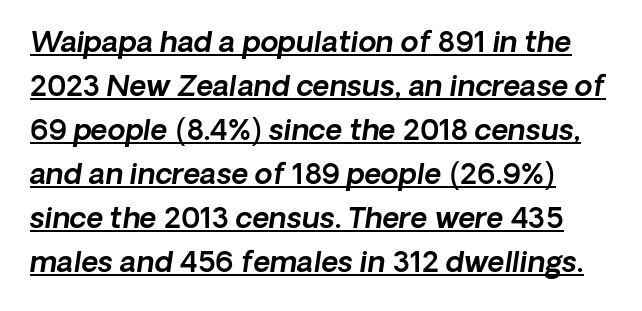
Each letter keeps its own natural width here, so spacing adapts to shape. You can tell it's italic because the verticals aren't actually vertical. The letters sit at their default tracking, neither squeezed nor spread. Honestly, the row spacing looks completely unremarkable. The lettering is marked with a stroke running underneath it.
